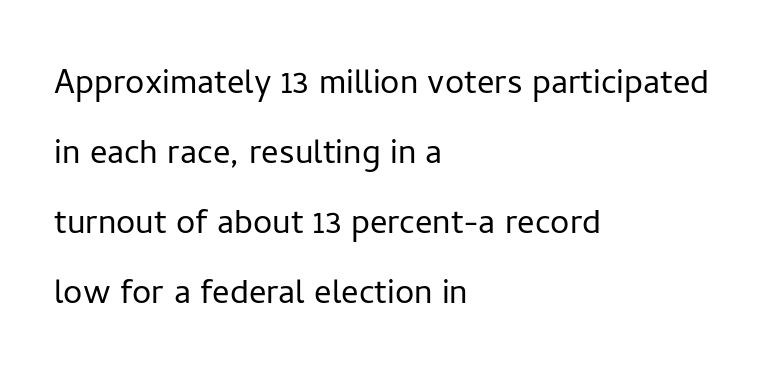
Honestly, there is no underline to notice here at all. A roman cut, with each character standing at attention. Standard letterfit; no display-style spreading of the glyphs. Summary of vertical rhythm: regular, with standard interline spacing.
